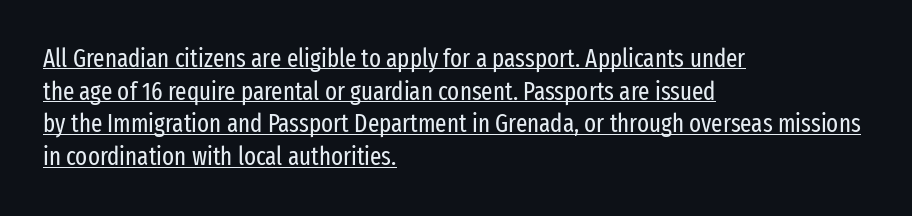
Q: Is the text bold? A: No.
Q: Is the text italic (slanted)? A: No, it is upright.
Q: Is the text underlined? A: Yes.
Q: How is the paragraph aligned? A: Left-aligned.
Q: Is the spacing between letters normal or unusually wide? A: Normal.
Q: Is the spacing between lines tight, normal or loose? A: Normal.
